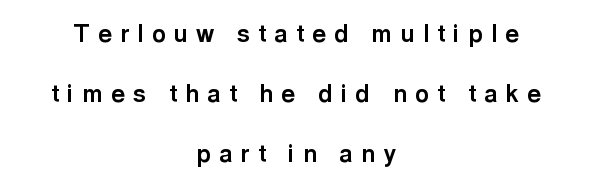
Q: Is the text bold? A: Yes.
Q: Is the text italic (slanted)? A: No, it is upright.
Q: Is the text underlined? A: No.
Q: How is the paragraph aligned? A: Centered.
Q: Is the spacing between letters normal or unusually wide? A: Unusually wide.
Q: Is the spacing between lines tight, normal or loose? A: Loose.
